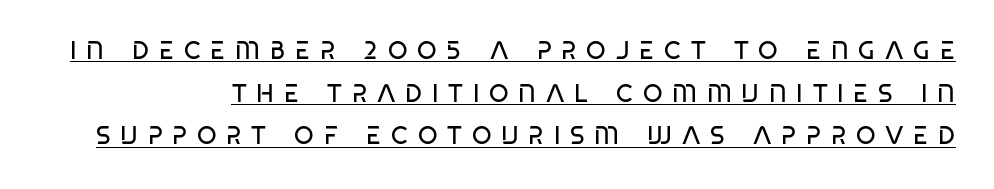
The image shows 25 px text type, upright; set line spacing 1.71x, unusually wide letter spacing (+0.39 em), underlined.
